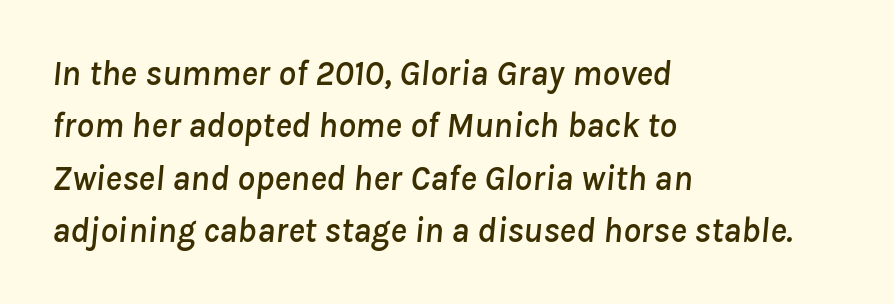
{"italic": "yes", "lean": "right", "slant_degrees": 8, "width": "normal", "stroke_contrast": "low", "x_height": "medium", "monospaced": "no", "underline": "no", "align": "left", "line_spacing": "normal", "line_spacing_ratio": 1.5, "letter_spacing": "normal", "letter_spacing_em": 0.0, "glyph_px": 35}
